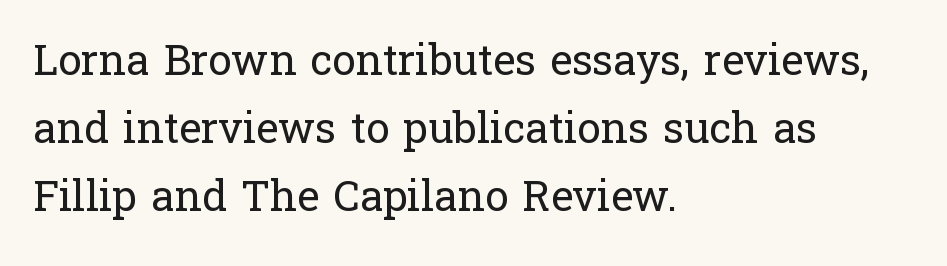
Q: Is the text bold? A: No.
Q: Is the text italic (slanted)? A: No, it is upright.
Q: Is the typeface a serif or a sans-serif typeface? A: Serif.
Q: Is the text underlined? A: No.
Q: How is the paragraph aligned? A: Left-aligned.
Q: Is the spacing between letters normal or unusually wide? A: Normal.
Q: Is the spacing between lines tight, normal or loose? A: Normal.
Q: Width (condensed, normal, or wide)? A: Normal.
Q: Stroke contrast? A: Low.
Q: x-height? A: Medium.
Q: Monospaced? A: No.
